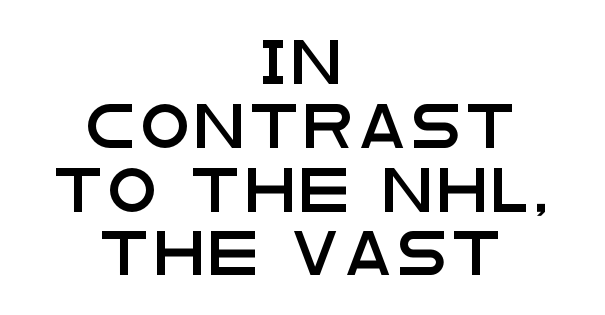
This block has exactly the height ordinary leading produces. These lines are centered, leaving both edges ragged. Words float on clear page, feet unadorned. The passage shown is typed in a proportional face where columns would drift.
